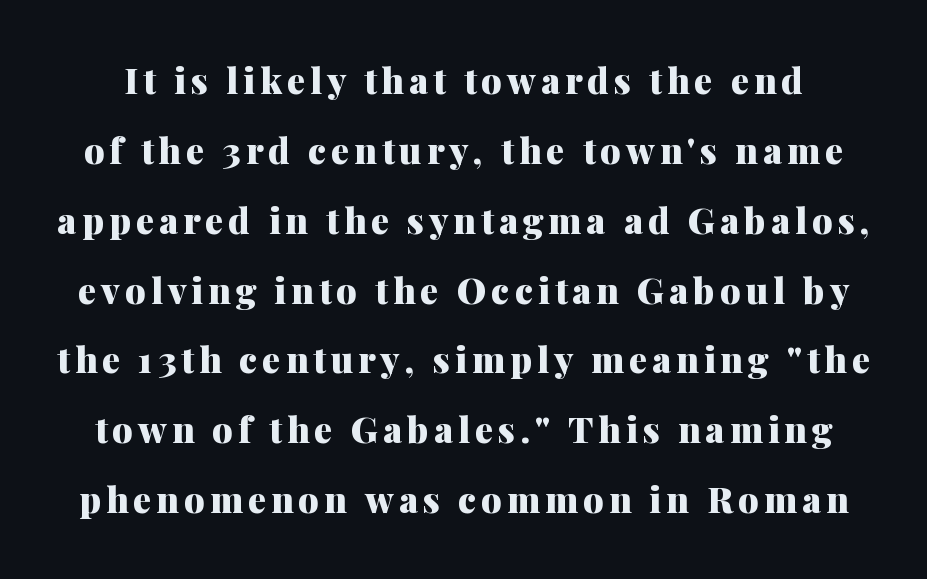
The font is running at its bold setting. The type sits square on the baseline with zero lean. These lines are rendered in a variable-pitch font. The string is rendered with underlining switched off. Typographically, this falls in the serif category.
